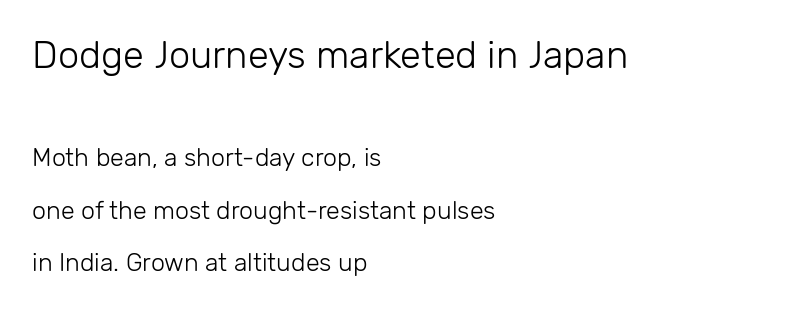
{"serif": "no", "italic": "no", "bold": "no", "weight": "light", "width": "normal", "stroke_contrast": "low", "x_height": "medium", "monospaced": "no", "underline": "no", "align": "left", "line_spacing": "loose", "line_spacing_ratio": 2.1, "letter_spacing": "normal", "letter_spacing_em": 0.0, "larger_block": "first", "size_ratio": 1.52, "glyph_px": 38}
